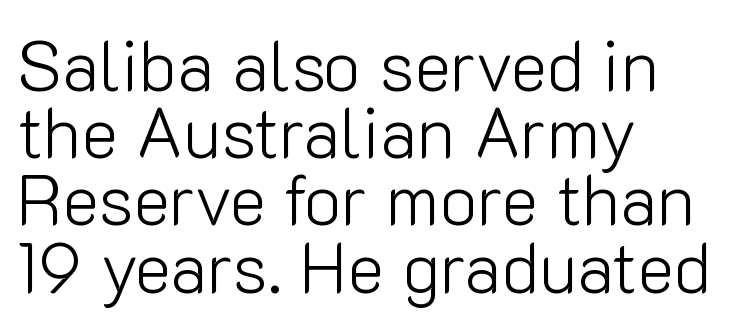
Q: Is the text bold? A: No.
Q: Is the text italic (slanted)? A: No, it is upright.
Q: Is the typeface a serif or a sans-serif typeface? A: Sans-serif.
Q: Is the text underlined? A: No.
Q: How is the paragraph aligned? A: Left-aligned.
Q: Is the spacing between letters normal or unusually wide? A: Normal.
Q: Is the spacing between lines tight, normal or loose? A: Tight.
Q: Width (condensed, normal, or wide)? A: Normal.
Q: Stroke contrast? A: Low.
Q: x-height? A: Medium.
Q: Monospaced? A: No.
